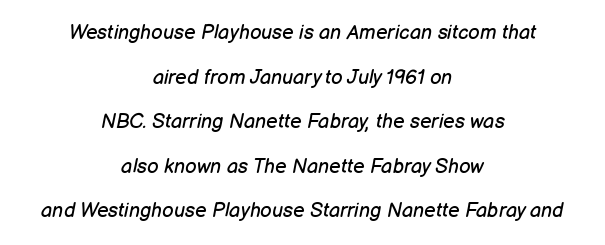
{"italic": "yes", "lean": "right", "slant_degrees": 12, "bold": "no", "underline": "no", "align": "center", "line_spacing": "loose", "line_spacing_ratio": 2.23, "letter_spacing": "normal", "letter_spacing_em": 0.0, "glyph_px": 20}
